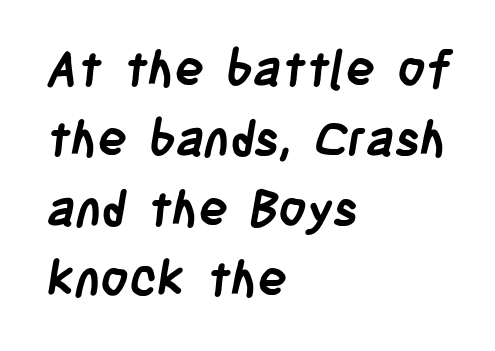
The image shows 49 px semibold, condensed sans-serif type; set left-aligned, normal line spacing (1.43x), normal letter spacing, not underlined; low stroke contrast and a large x-height.
